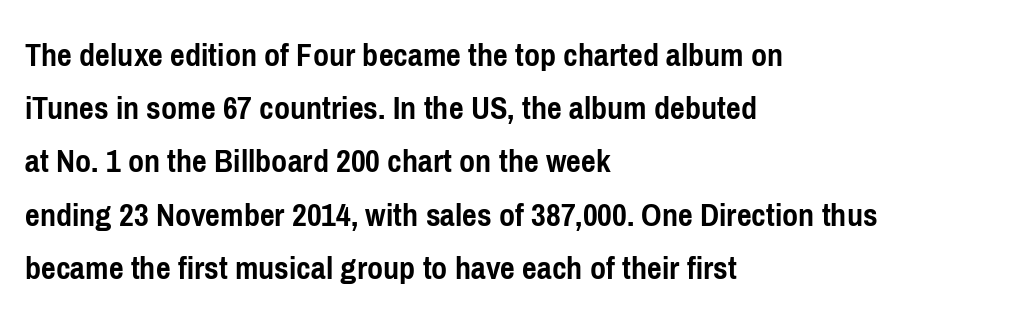
{"serif": "no", "italic": "no", "bold": "yes", "weight": "semibold", "width": "condensed", "stroke_contrast": "low", "x_height": "medium", "monospaced": "no", "underline": "no", "align": "left", "line_spacing": "normal", "line_spacing_ratio": 1.52, "letter_spacing": "normal", "letter_spacing_em": 0.0, "glyph_px": 35}
